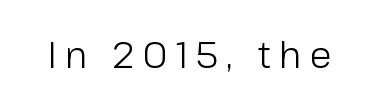
Rule under the text: the space is simply empty. These lines are rendered in a variable-pitch font. A typesetter would mark this as roman, not italic. Does extra space separate the letters? Yes, quite a lot of it. Note: no serifs on the glyphs.
